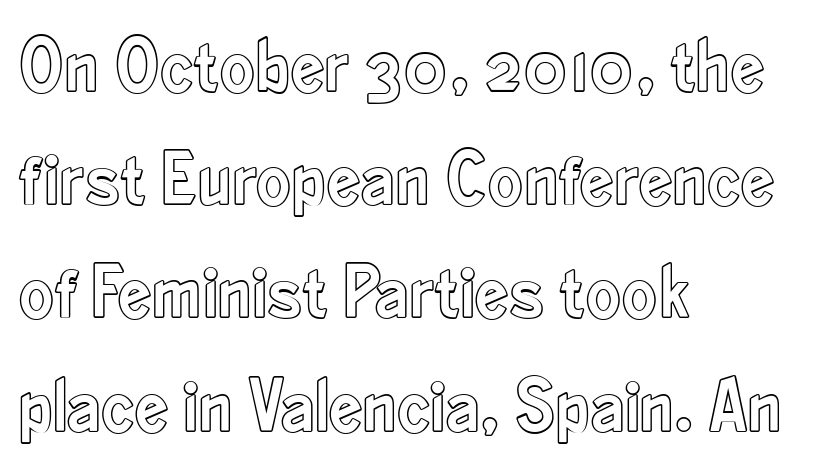
The space beneath each line is pristine and unruled. Think of a printed novel: that variable character pitch is what you see here. In terms of leading, this rendering sits right in the middle. Here the glyphs are tracked normally, forming tight word shapes.
